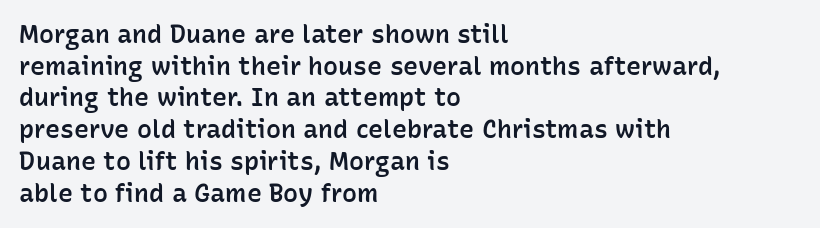
The image shows 25 px text type, upright; set left-aligned, normal line spacing (1.27x), normal letter spacing, not underlined.
